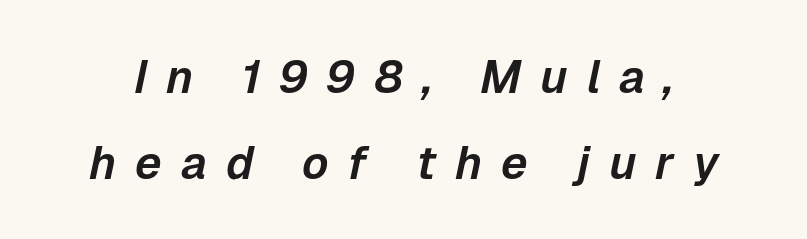
Q: Is the text italic (slanted)? A: Yes, it leans right by about 12 degrees.
Q: Is the text underlined? A: No.
Q: Is the spacing between letters normal or unusually wide? A: Unusually wide.
Q: Width (condensed, normal, or wide)? A: Normal.
Q: Stroke contrast? A: Low.
Q: x-height? A: Medium.
Q: Monospaced? A: No.
